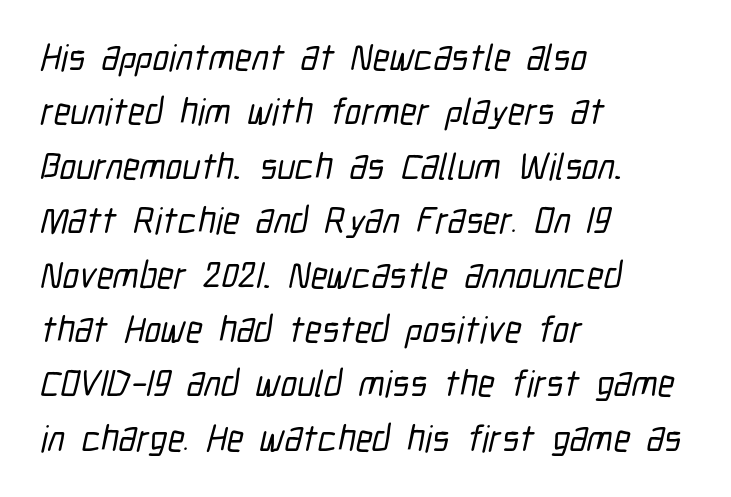
{"serif": "no", "width": "condensed", "stroke_contrast": "low", "x_height": "medium", "monospaced": "no", "underline": "no", "align": "left", "line_spacing": "normal", "line_spacing_ratio": 1.47, "letter_spacing": "normal", "letter_spacing_em": 0.0, "glyph_px": 37}
